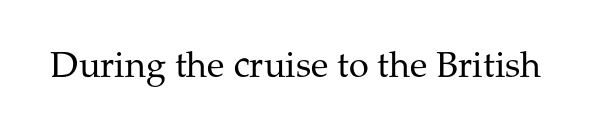
The image shows 36 px regular-weight serif type, upright; set normal letter spacing, not underlined; medium stroke contrast and a medium x-height.
